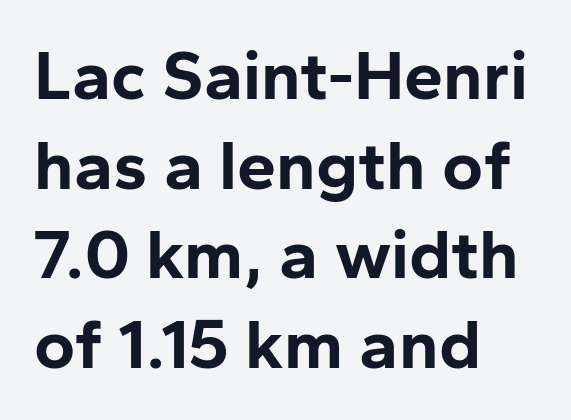
The image shows 70 px bold sans-serif type, upright; set left-aligned, normal line spacing (1.28x), normal letter spacing, not underlined; low stroke contrast and a medium x-height.
